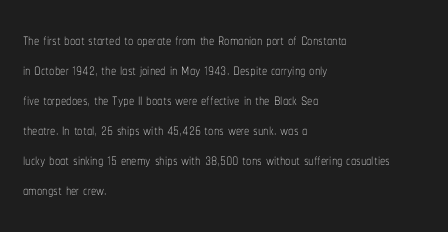
{"italic": "no", "bold": "no", "underline": "no", "align": "left", "line_spacing": "normal", "line_spacing_ratio": 1.43, "letter_spacing": "normal", "letter_spacing_em": 0.0, "glyph_px": 21}
